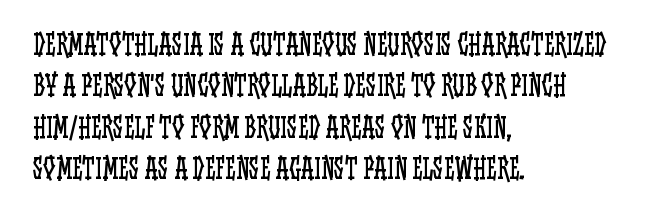
The image shows 27 px text type, upright; set left-aligned, normal line spacing (1.53x), normal letter spacing, not underlined.
